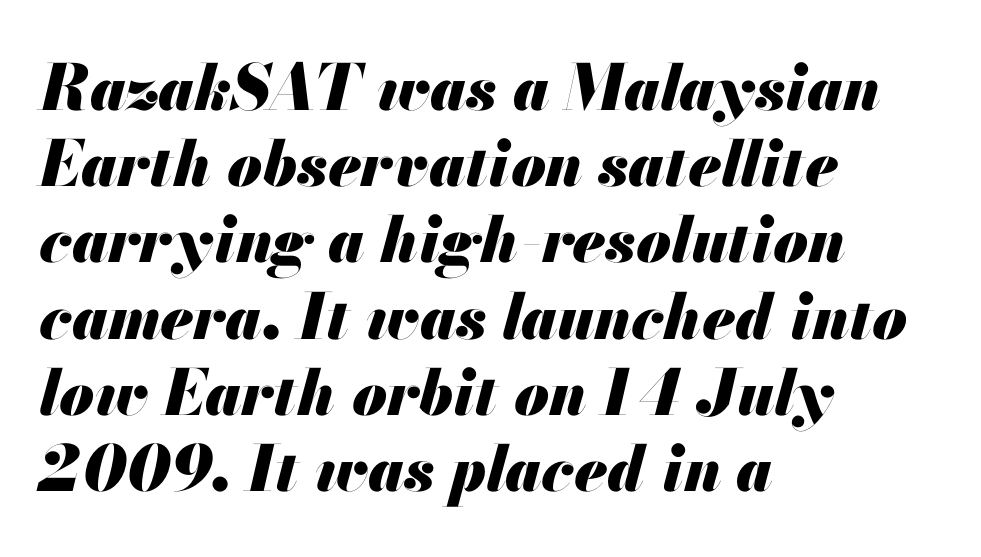
Q: Is the text bold? A: Yes.
Q: Is the text italic (slanted)? A: Yes, it leans right by about 13 degrees.
Q: Is the text underlined? A: No.
Q: How is the paragraph aligned? A: Left-aligned.
Q: Is the spacing between letters normal or unusually wide? A: Normal.
Q: Width (condensed, normal, or wide)? A: Normal.
Q: Stroke contrast? A: Medium.
Q: x-height? A: Small.
Q: Monospaced? A: No.
